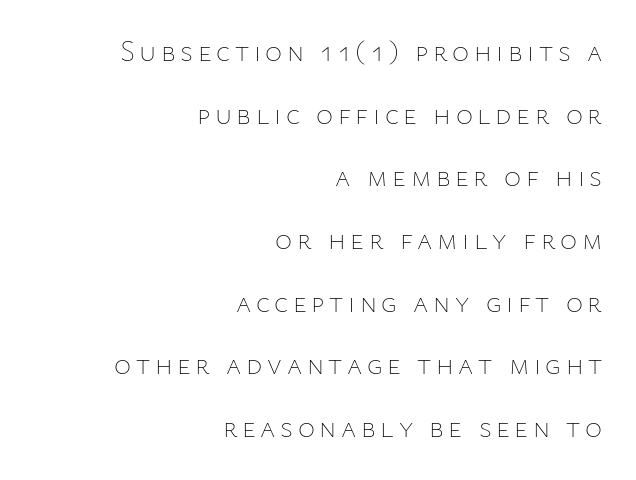
The image shows 29 px thin type, upright; set right-aligned, loose line spacing (2.16x), not underlined; low stroke contrast and a medium x-height.
